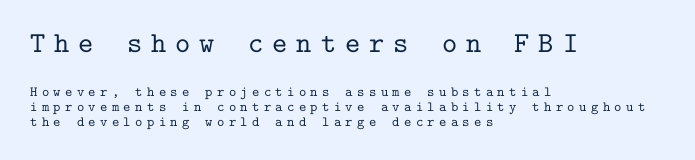
The image shows 29 px serif type, upright, monospaced; set left-aligned, tight line spacing (1.08x), unusually wide letter spacing (+0.31 em), not underlined; the first (top) block is 2.07x larger; low stroke contrast and a medium x-height.
